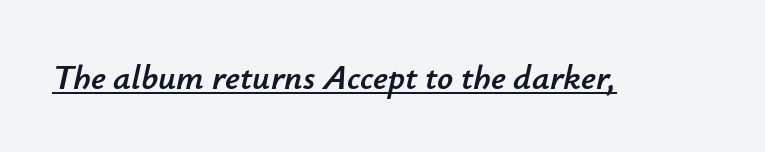
The horizontal fit of the characters is conventional and even. Rendered with sloped, italic letterforms. This sample carries an underscore along the baseline area. The rendering uses natural spacing where letterforms have individual widths.
